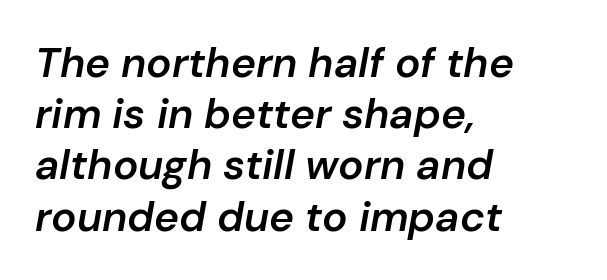
Q: Is the text bold? A: Semi-bold.
Q: Is the text italic (slanted)? A: Yes, it leans right by about 10 degrees.
Q: Is the text underlined? A: No.
Q: How is the paragraph aligned? A: Left-aligned.
Q: Is the spacing between letters normal or unusually wide? A: Normal.
Q: Width (condensed, normal, or wide)? A: Normal.
Q: Stroke contrast? A: Low.
Q: x-height? A: Medium.
Q: Monospaced? A: No.
